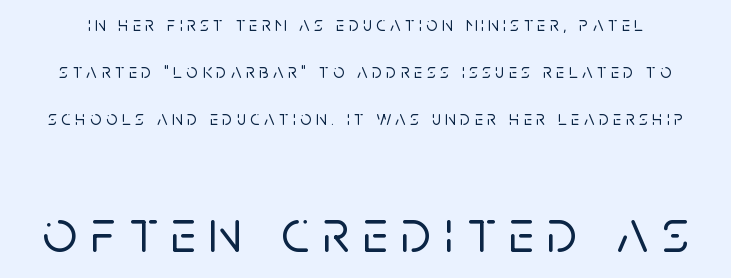
{"serif": "no", "italic": "no", "width": "normal", "stroke_contrast": "low", "x_height": "large", "monospaced": "no", "underline": "no", "line_spacing": "loose", "line_spacing_ratio": 2.35, "letter_spacing": "wide", "letter_spacing_em": 0.22, "larger_block": "second", "size_ratio": 3.05, "glyph_px": 61}
